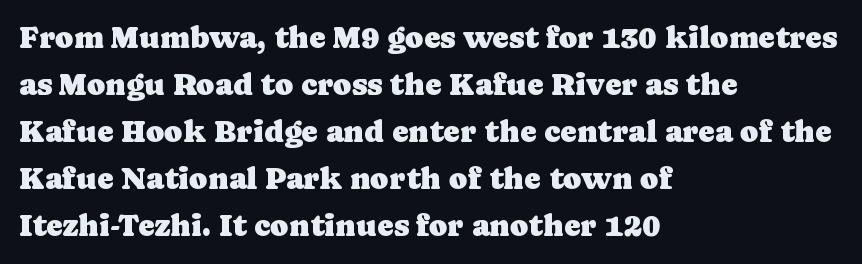
Q: Is the text italic (slanted)? A: No, it is upright.
Q: Is the typeface a serif or a sans-serif typeface? A: Serif.
Q: Is the text underlined? A: No.
Q: How is the paragraph aligned? A: Left-aligned.
Q: Is the spacing between letters normal or unusually wide? A: Normal.
Q: Is the spacing between lines tight, normal or loose? A: Normal.
Q: Width (condensed, normal, or wide)? A: Normal.
Q: Stroke contrast? A: Low.
Q: x-height? A: Medium.
Q: Monospaced? A: No.
